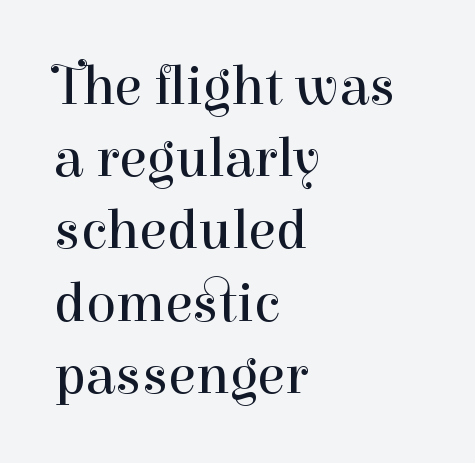
The image shows 56 px regular-weight serif type, upright; set left-aligned, normal line spacing (1.29x), normal letter spacing, not underlined; high stroke contrast and a medium x-height.
